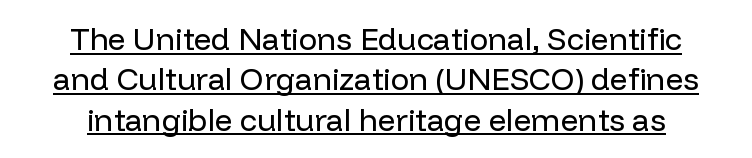
The designer went with a sans here, leaving each stem footless. Is the letter spacing exaggerated? No — it looks like the ordinary default. Italic? Not at all — the glyphs are vertical. Like a heading marked for emphasis, these lines bear an underscore.
